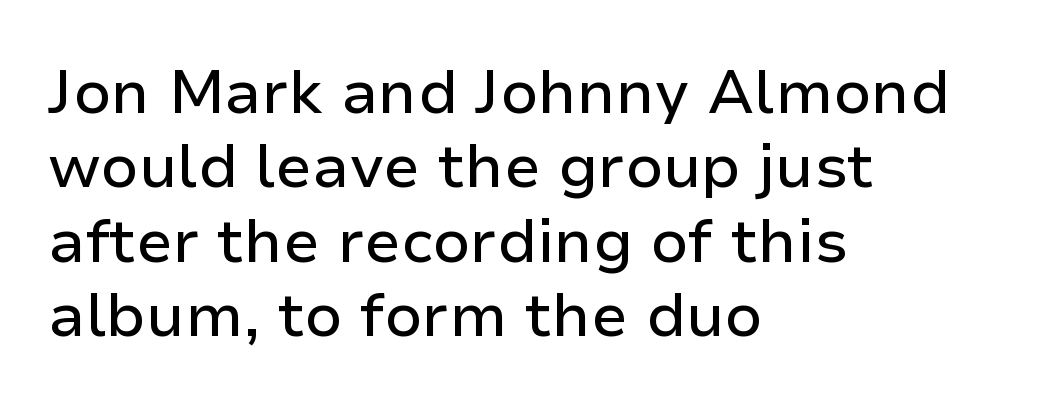
Q: Is the text italic (slanted)? A: No, it is upright.
Q: Is the typeface a serif or a sans-serif typeface? A: Sans-serif.
Q: Is the text underlined? A: No.
Q: How is the paragraph aligned? A: Left-aligned.
Q: Is the spacing between letters normal or unusually wide? A: Normal.
Q: Width (condensed, normal, or wide)? A: Normal.
Q: Stroke contrast? A: Low.
Q: x-height? A: Medium.
Q: Monospaced? A: No.
